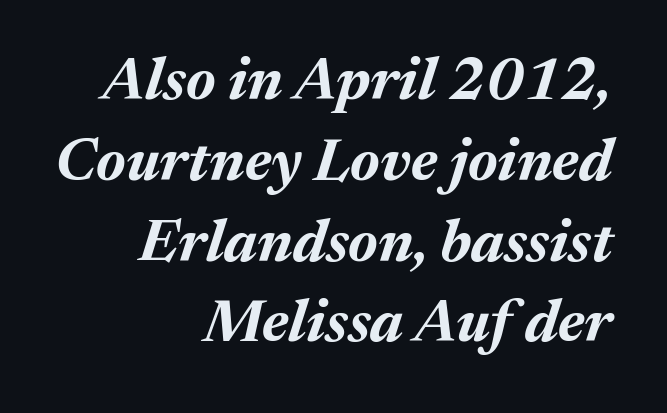
The image shows 59 px bold type, italic (leaning right); set right-aligned, normal line spacing (1.37x), normal letter spacing, not underlined; medium stroke contrast and a medium x-height.
